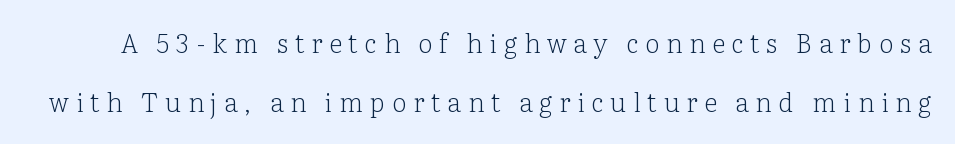
Q: Is the text bold? A: No.
Q: Is the text italic (slanted)? A: No, it is upright.
Q: Is the text underlined? A: No.
Q: Is the spacing between letters normal or unusually wide? A: Unusually wide.
Q: Is the spacing between lines tight, normal or loose? A: Loose.
